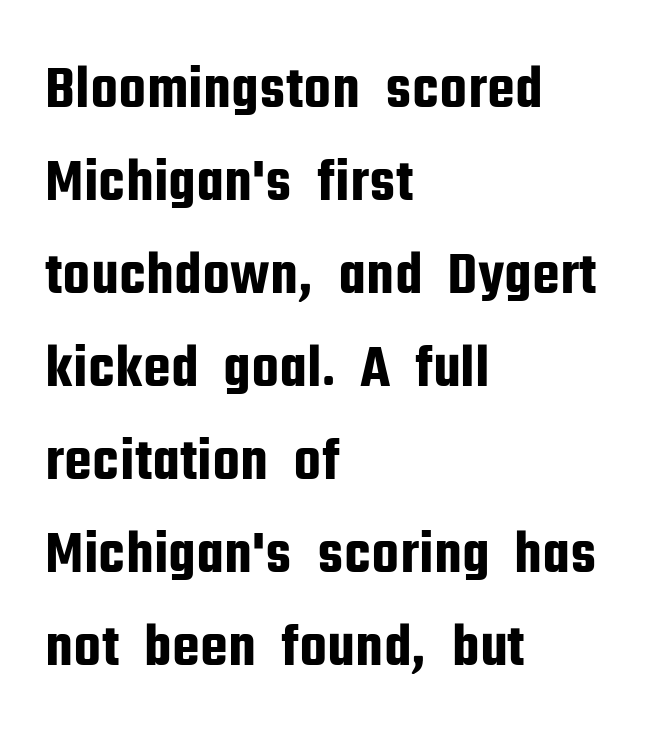
{"serif": "no", "italic": "no", "width": "condensed", "stroke_contrast": "low", "x_height": "medium", "monospaced": "no", "underline": "no", "align": "left", "line_spacing": "normal", "line_spacing_ratio": 1.5, "letter_spacing": "normal", "letter_spacing_em": 0.0, "glyph_px": 62}
